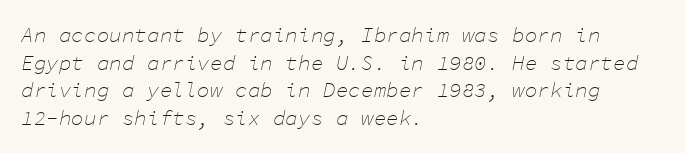
{"italic": "yes", "lean": "right", "slant_degrees": 11, "bold": "no", "underline": "no", "align": "left", "line_spacing": "normal", "line_spacing_ratio": 1.32, "letter_spacing": "normal", "letter_spacing_em": 0.0, "glyph_px": 21}
